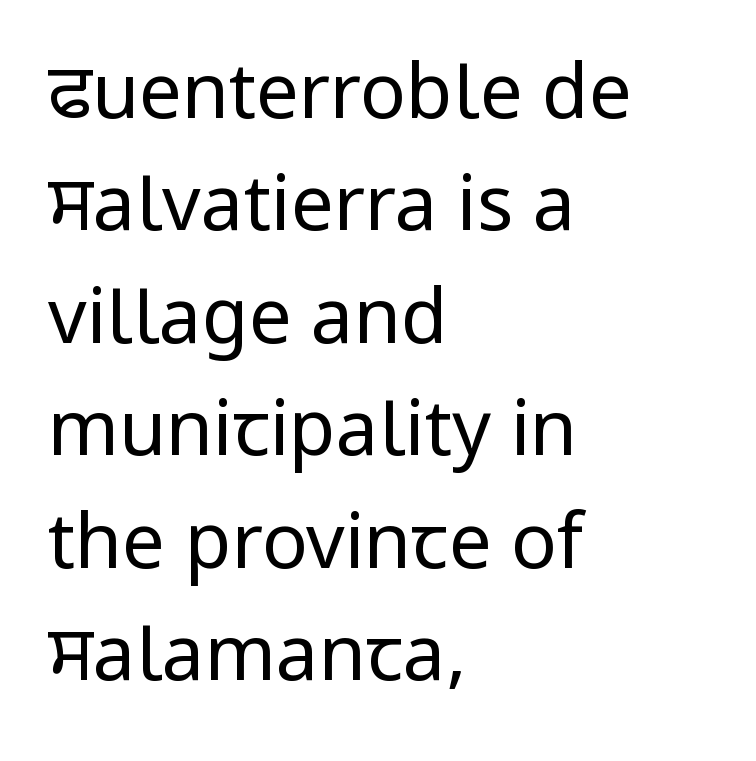
{"serif": "no", "italic": "no", "bold": "no", "weight": "regular", "width": "normal", "stroke_contrast": "low", "x_height": "medium", "monospaced": "no", "underline": "no", "align": "left", "line_spacing": "normal", "line_spacing_ratio": 1.48, "letter_spacing": "normal", "letter_spacing_em": 0.0, "glyph_px": 76}
